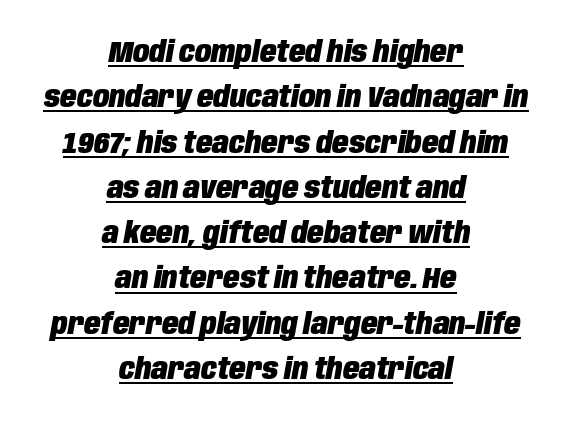
Q: Is the text bold? A: Yes.
Q: Is the text italic (slanted)? A: Yes, it leans right by about 10 degrees.
Q: Is the text underlined? A: Yes.
Q: How is the paragraph aligned? A: Centered.
Q: Is the spacing between letters normal or unusually wide? A: Normal.
Q: Is the spacing between lines tight, normal or loose? A: Normal.
Q: Width (condensed, normal, or wide)? A: Condensed.
Q: Stroke contrast? A: Low.
Q: x-height? A: Large.
Q: Monospaced? A: No.
